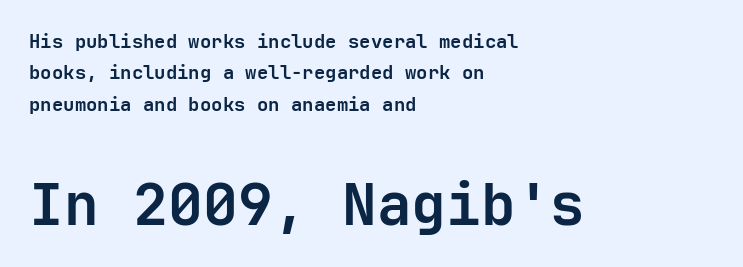
Is there much room between lines? A standard amount, neither cramped nor airy. In terms of posture, this sample is upright. The later block is typeset at a bigger size than the earlier block. Summary of weight: heavy, a full bold. Underline: absent.
